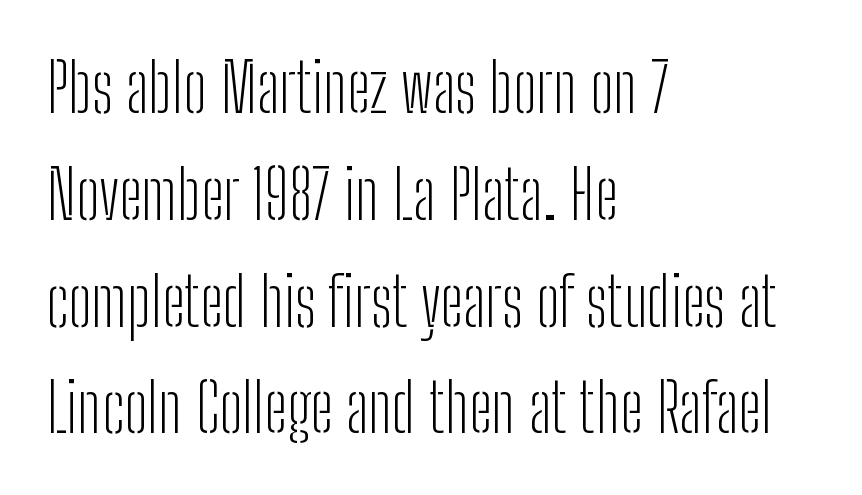
{"serif": "no", "italic": "no", "bold": "no", "weight": "light", "width": "condensed", "stroke_contrast": "low", "x_height": "medium", "monospaced": "no", "underline": "no", "align": "left", "line_spacing": "normal", "line_spacing_ratio": 1.57, "letter_spacing": "normal", "letter_spacing_em": 0.0, "glyph_px": 68}
